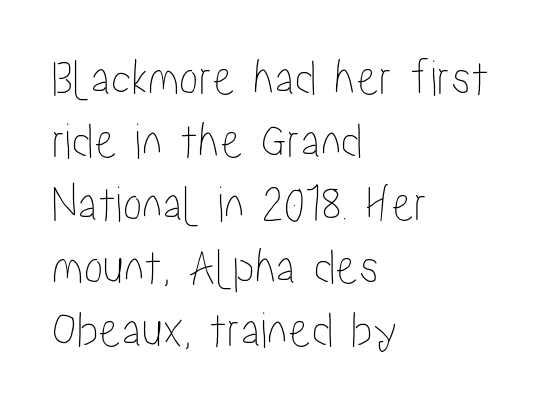
The image shows 52 px condensed type, upright; set left-aligned, line spacing 1.21x, normal letter spacing, not underlined; low stroke contrast and a medium x-height.
